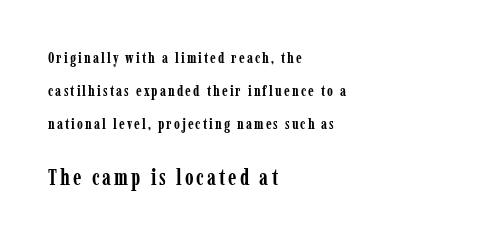
{"italic": "no", "bold": "yes", "underline": "no", "align": "left", "line_spacing": "loose", "line_spacing_ratio": 2.19, "larger_block": "second", "size_ratio": 1.47, "glyph_px": 22}
